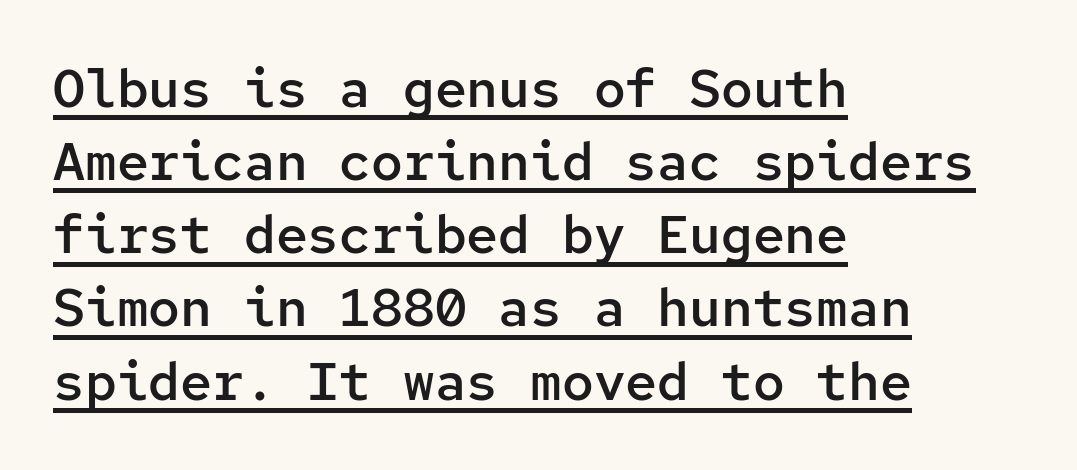
Spacing between characters is what you'd get straight out of the box. Every character here occupies the same horizontal width, giving the sample a typewriter-like rhythm. The text block is weighted toward the left margin, trailing off unevenly rightward. Emphasis is given by a line drawn under the lettering. Every stem runs plumb, perpendicular to the baseline.
